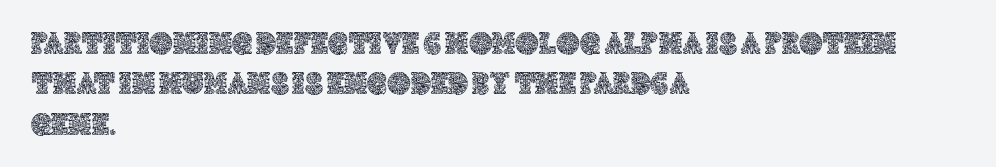
{"italic": "no", "width": "normal", "x_height": "large", "monospaced": "no", "underline": "no", "align": "left", "line_spacing": "normal", "line_spacing_ratio": 1.26, "letter_spacing": "normal", "letter_spacing_em": 0.0, "glyph_px": 32}
